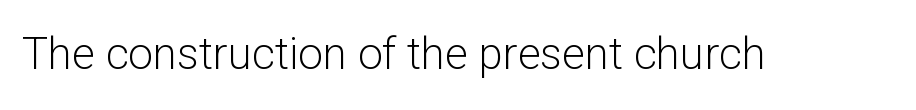
The passage shown is typed in a proportional face where columns would drift. In terms of letterform style, serifs are entirely absent. Decoration check: the copy has no underline. This is not heavy type; no bold has been used.
